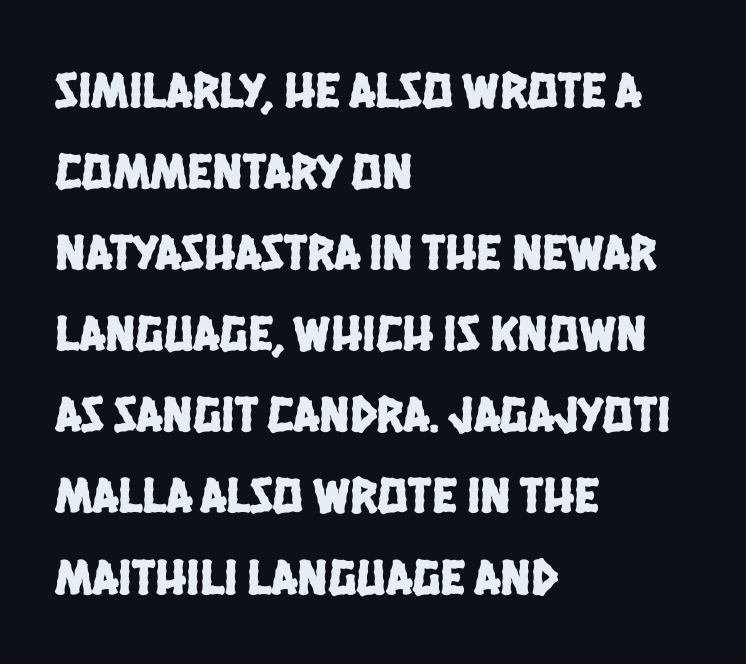
The face used here is proportionally spaced, like ordinary book or web type. The rendering shows plain stroke endings on the letterforms — a sans-serif design. The block of text has a typical density, with ordinary space between rows. Notice how the passage keeps a crisp vertical edge on the left only. The rendering keeps characters at their native spacing. The area under the type is left untouched.
